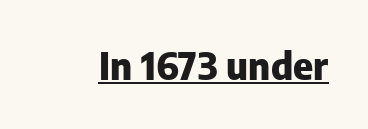
{"serif": "no", "italic": "no", "bold": "yes", "weight": "heavy", "width": "normal", "stroke_contrast": "low", "x_height": "medium", "monospaced": "no", "underline": "yes", "letter_spacing": "normal", "letter_spacing_em": 0.0, "glyph_px": 38}
